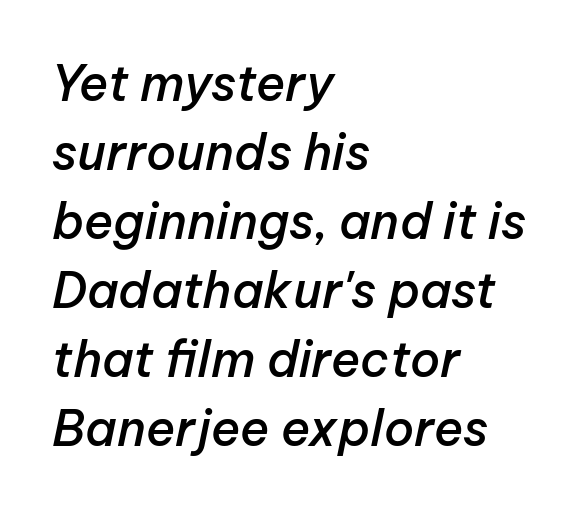
Q: Is the text bold? A: Semi-bold.
Q: Is the text italic (slanted)? A: Yes, it leans right by about 12 degrees.
Q: Is the text underlined? A: No.
Q: How is the paragraph aligned? A: Left-aligned.
Q: Is the spacing between letters normal or unusually wide? A: Normal.
Q: Is the spacing between lines tight, normal or loose? A: Normal.
Q: Width (condensed, normal, or wide)? A: Normal.
Q: Stroke contrast? A: Low.
Q: x-height? A: Medium.
Q: Monospaced? A: No.
